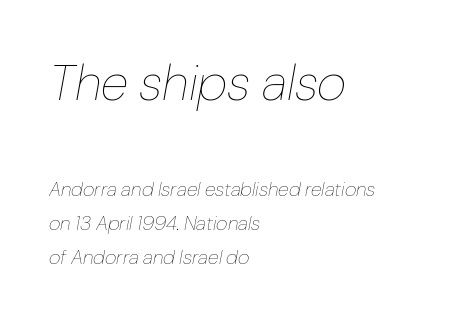
The image shows 51 px thin type, italic (leaning right); set left-aligned, normal line spacing (1.7x), normal letter spacing, not underlined; the first (top) block is 2.55x larger; low stroke contrast and a medium x-height.
